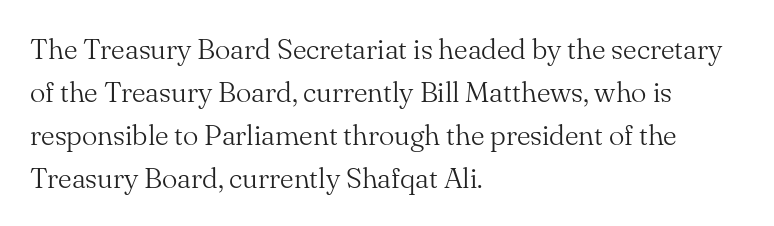
Q: Is the text bold? A: No.
Q: Is the text italic (slanted)? A: No, it is upright.
Q: Is the typeface a serif or a sans-serif typeface? A: Serif.
Q: Is the text underlined? A: No.
Q: How is the paragraph aligned? A: Left-aligned.
Q: Is the spacing between letters normal or unusually wide? A: Normal.
Q: Is the spacing between lines tight, normal or loose? A: Normal.
Q: Width (condensed, normal, or wide)? A: Normal.
Q: Stroke contrast? A: Medium.
Q: x-height? A: Small.
Q: Monospaced? A: No.
